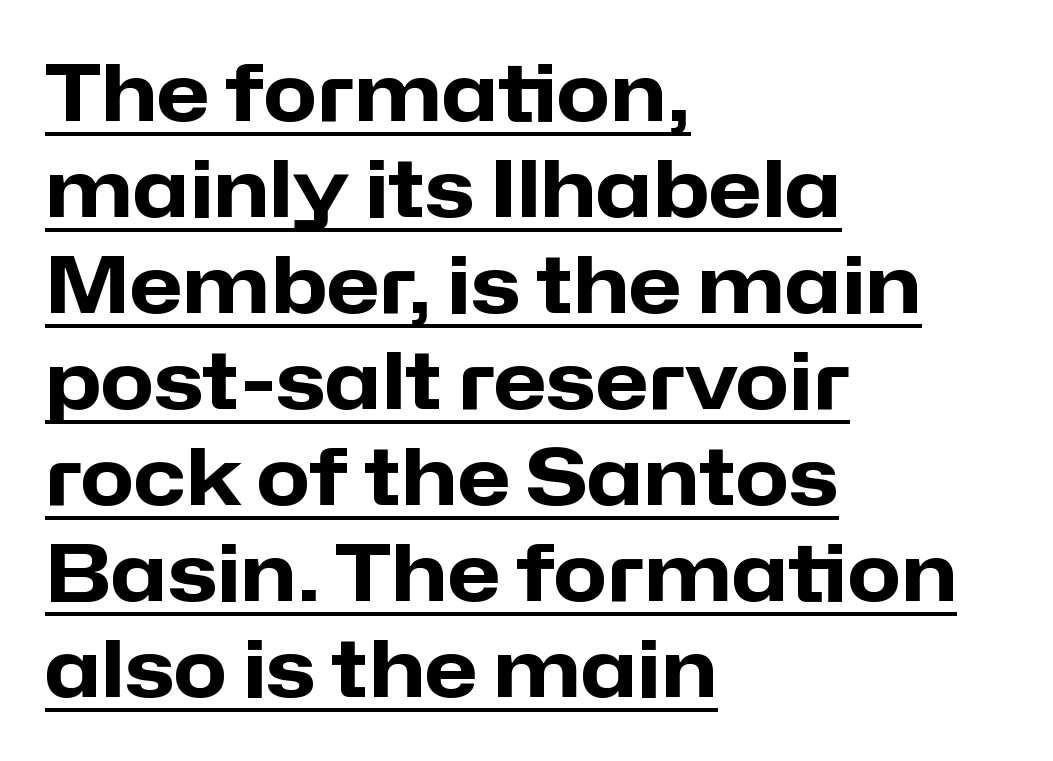
The image shows 78 px heavy sans-serif type, upright; set left-aligned, line spacing 1.23x, normal letter spacing, underlined; low stroke contrast and a medium x-height.
